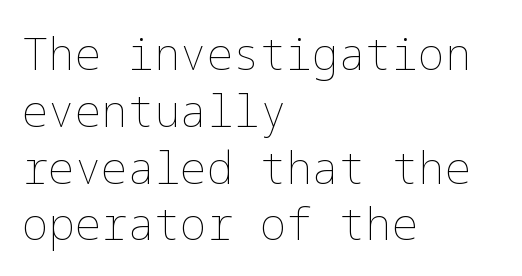
{"italic": "no", "bold": "no", "weight": "thin", "width": "normal", "stroke_contrast": "low", "x_height": "medium", "underline": "no", "align": "left", "line_spacing": "normal", "line_spacing_ratio": 1.29, "letter_spacing": "normal", "letter_spacing_em": 0.0, "glyph_px": 44}
